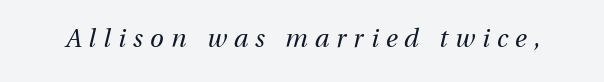
Q: Is the text bold? A: No.
Q: Is the text italic (slanted)? A: Yes, it leans right by about 13 degrees.
Q: Is the text underlined? A: No.
Q: Is the spacing between letters normal or unusually wide? A: Unusually wide.
